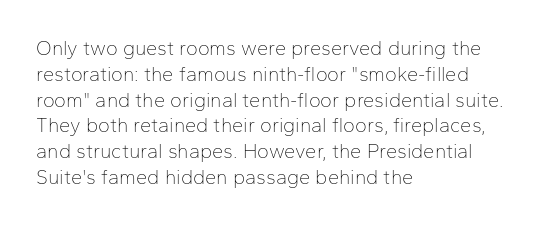
Interline gaps are of average width in this sample. Style check: upright. Tracking here is standard; glyphs follow each other at the usual distance. Stroke mass is kept to a normal reading level or below. Beneath every word, the page is bare. Leftover space on each line is placed entirely after the last word.
